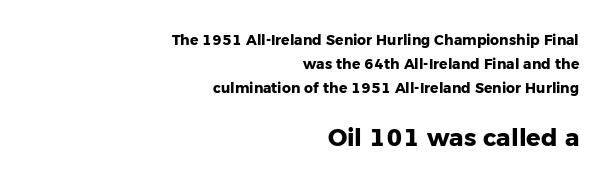
Q: Is the text bold? A: Yes.
Q: Is the text italic (slanted)? A: No, it is upright.
Q: Is the text underlined? A: No.
Q: How is the paragraph aligned? A: Right-aligned.
Q: Is the spacing between letters normal or unusually wide? A: Normal.
Q: Which block of text is set in a larger size, the first (top) or the second (bottom)? A: The second (bottom) one.
